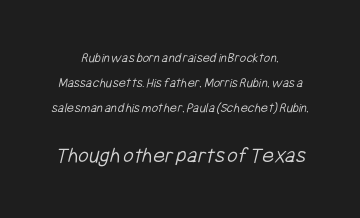
The image shows 23 px text type; set centered, line spacing 1.78x, normal letter spacing, not underlined; the second (bottom) block is 1.64x larger.
